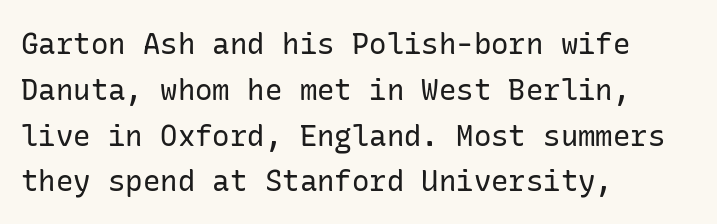
Notice how the stems are strictly vertical — no italics here. This rendering uses left alignment, leaving the right contour irregular. Is there much room between lines? A standard amount, neither cramped nor airy. Serif or sans? Sans — the stroke terminals are bare.
